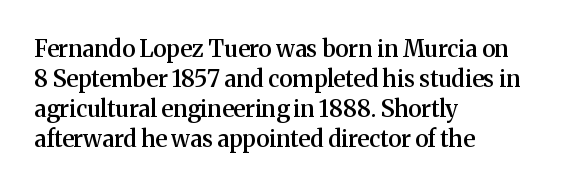
How are the letters spaced? Ordinarily, with no added tracking. Ordinary non-slanted type is in use. Notice the strokes are somewhat thickened but not fully heavy: this is a semibold. Descenders are the only things crossing below the line.
